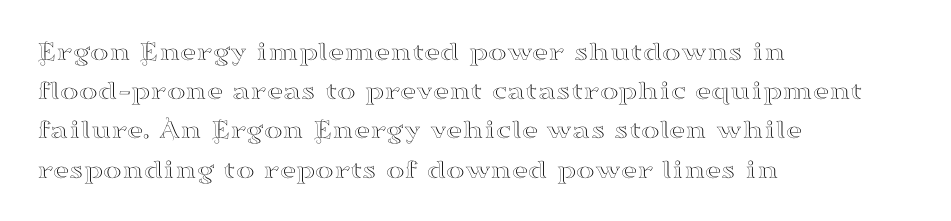
Q: Is the text italic (slanted)? A: No, it is upright.
Q: Is the typeface a serif or a sans-serif typeface? A: Serif.
Q: Is the text underlined? A: No.
Q: How is the paragraph aligned? A: Left-aligned.
Q: Is the spacing between letters normal or unusually wide? A: Normal.
Q: Is the spacing between lines tight, normal or loose? A: Normal.
Q: Width (condensed, normal, or wide)? A: Wide.
Q: Stroke contrast? A: High.
Q: x-height? A: Small.
Q: Monospaced? A: No.
